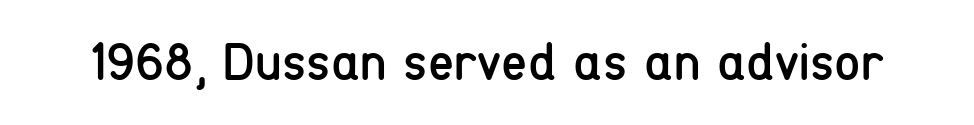
Has an underline been added? It has not. Quick note: not italic, upright. The typesetting does not lean heavy: it is not bold. Students, note that the glyphs here touch the page at normal intervals.
